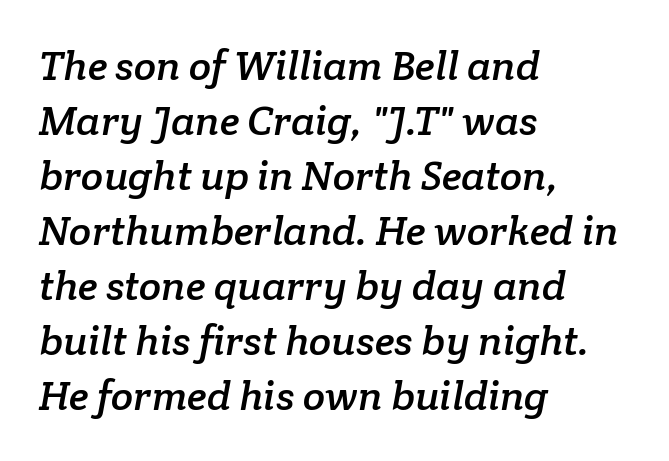
The image shows 41 px serif type; set left-aligned, normal line spacing (1.34x), normal letter spacing, not underlined; low stroke contrast and a medium x-height.
